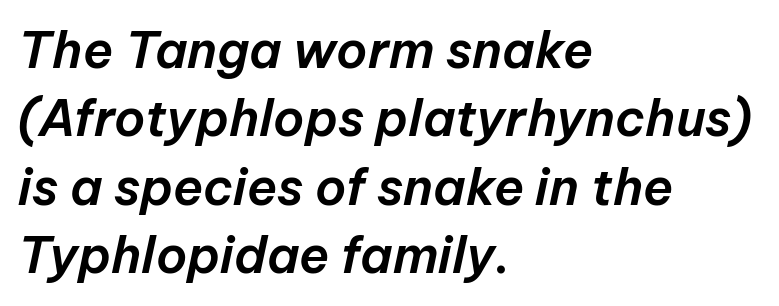
Q: Is the text italic (slanted)? A: Yes, it leans right by about 12 degrees.
Q: Is the text underlined? A: No.
Q: How is the paragraph aligned? A: Left-aligned.
Q: Is the spacing between letters normal or unusually wide? A: Normal.
Q: Is the spacing between lines tight, normal or loose? A: Normal.
Q: Width (condensed, normal, or wide)? A: Normal.
Q: Stroke contrast? A: Low.
Q: x-height? A: Medium.
Q: Monospaced? A: No.
